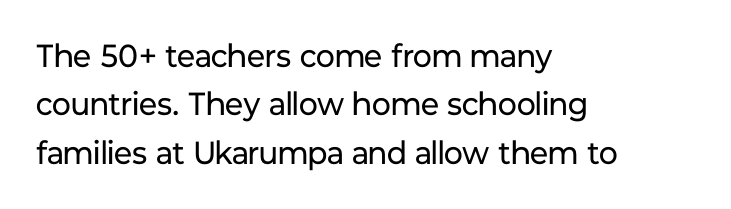
The image shows 32 px regular-weight sans-serif type, upright; set left-aligned, normal line spacing (1.51x), normal letter spacing, not underlined; low stroke contrast and a medium x-height.
